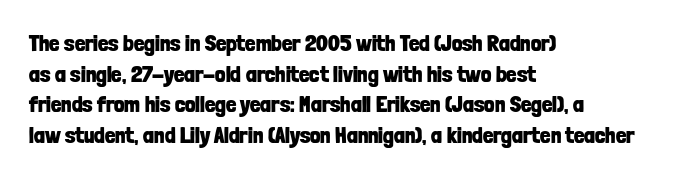
The image shows 23 px bold type, upright; set left-aligned, normal line spacing (1.33x), normal letter spacing, not underlined.
